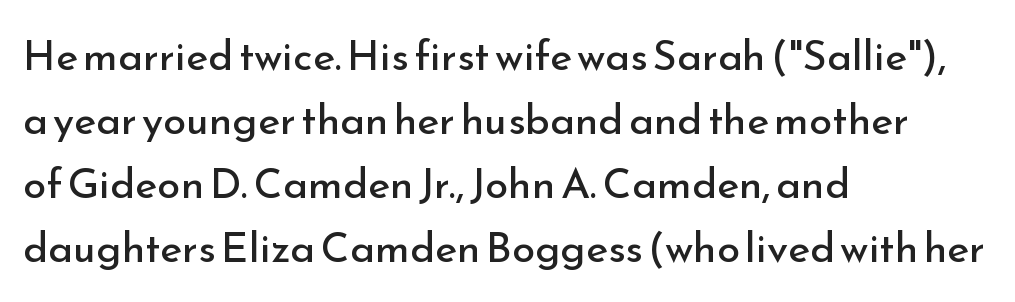
The font sits on the lighter half of the weight spectrum, regular included. Is there much room between lines? A standard amount, neither cramped nor airy. In terms of posture, this sample is upright. What kind of face is this? One without serifs — a sans. The area under the type is left untouched.
